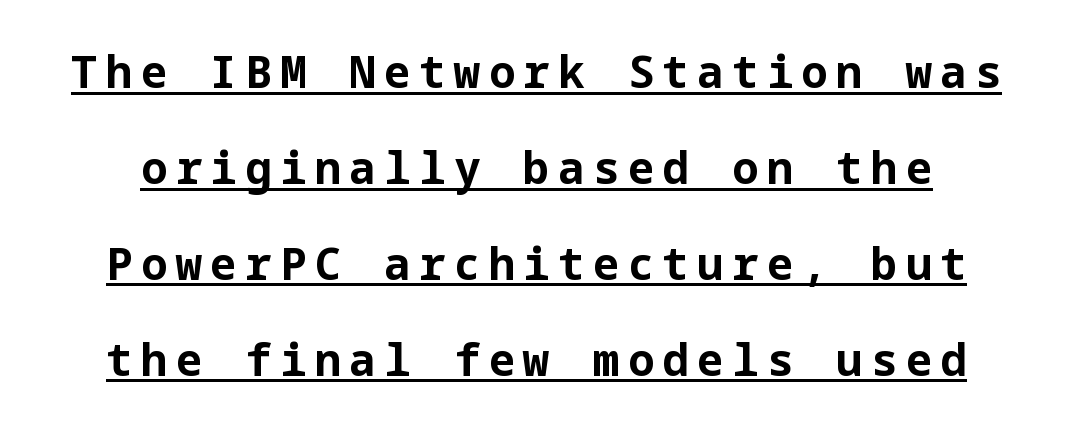
{"serif": "no", "italic": "no", "bold": "yes", "weight": "bold", "width": "normal", "stroke_contrast": "low", "x_height": "medium", "underline": "yes", "line_spacing": "loose", "line_spacing_ratio": 2.18, "glyph_px": 44}
